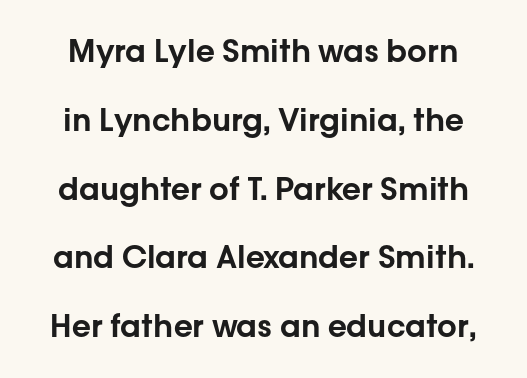
The image shows 31 px sans-serif type, upright; set loose line spacing (2.22x), normal letter spacing, not underlined; low stroke contrast and a medium x-height.
